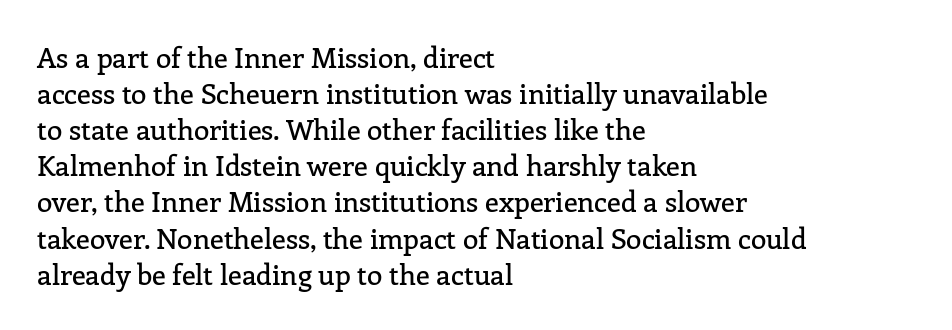
{"serif": "yes", "italic": "no", "width": "normal", "stroke_contrast": "low", "x_height": "medium", "monospaced": "no", "underline": "no", "align": "left", "line_spacing": "normal", "line_spacing_ratio": 1.29, "letter_spacing": "normal", "letter_spacing_em": 0.0, "glyph_px": 28}
